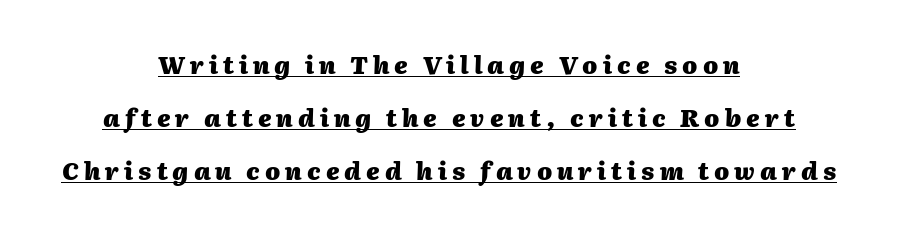
The image shows 24 px bold type, italic (leaning right); set centered, loose line spacing (2.21x), unusually wide letter spacing (+0.21 em), underlined.
